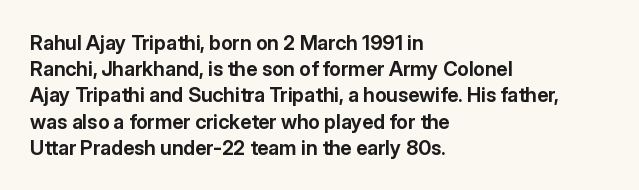
{"italic": "no", "bold": "yes", "underline": "no", "align": "left", "line_spacing": "normal", "line_spacing_ratio": 1.31, "letter_spacing": "normal", "letter_spacing_em": 0.0, "glyph_px": 20}
